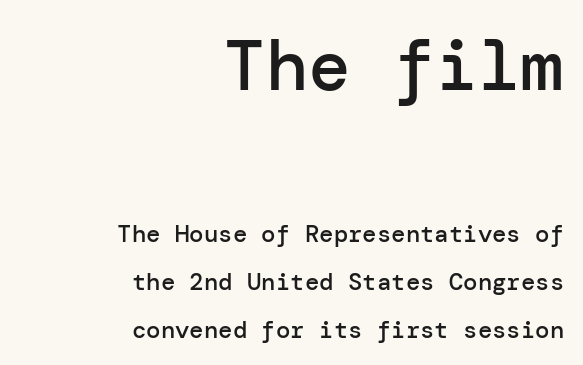
The space beneath each line is pristine and unruled. Character size in the leading block exceeds that of the trailing block. Moderately thickened strokes mark this as semibold type. You can tell from the bare stems that sans-serif type was used. Leftover space on each line is placed entirely before the opening word.
